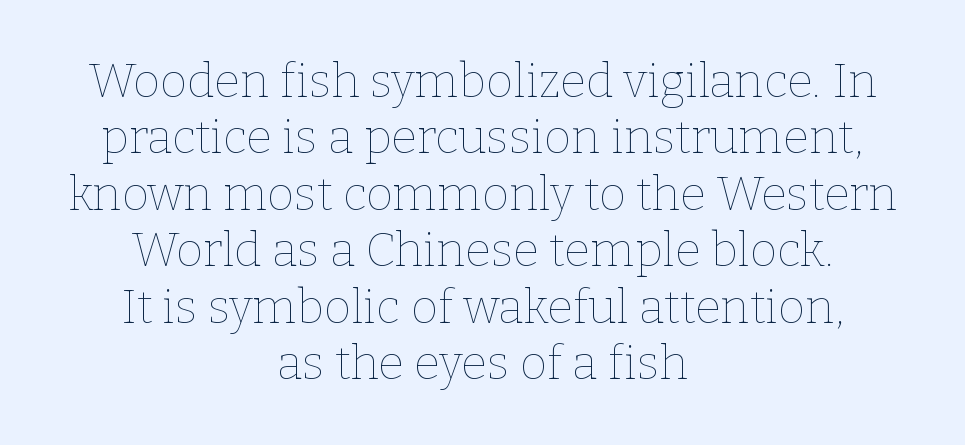
The image shows 47 px thin type, upright; set centered, line spacing 1.2x, normal letter spacing, not underlined; low stroke contrast and a medium x-height.
